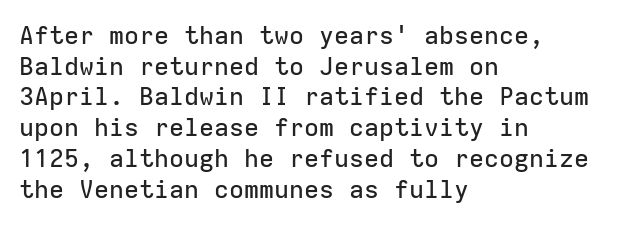
{"italic": "no", "underline": "no", "align": "left", "line_spacing_ratio": 1.23, "letter_spacing": "normal", "letter_spacing_em": 0.0, "glyph_px": 25}
